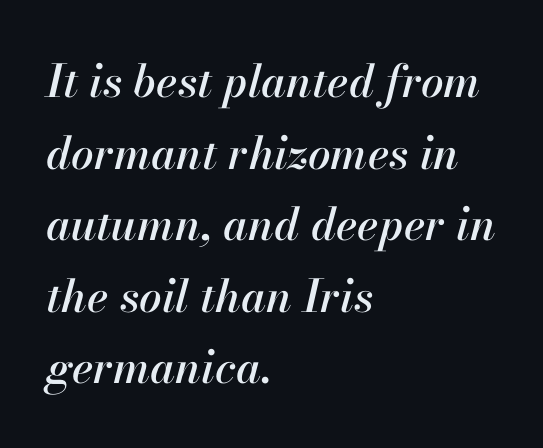
The image shows 45 px text type, italic (leaning right); set left-aligned, normal line spacing (1.59x), normal letter spacing, not underlined; high stroke contrast and a small x-height.
